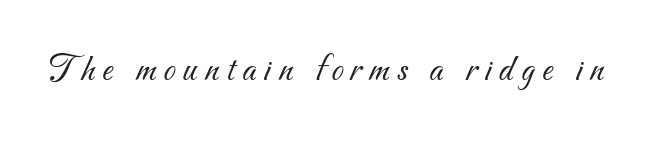
The letters advance in unequal steps, a hallmark of proportional type. Stroke thickness stays within the range of a standard reading face or lighter. Descender tails drop into unmarked territory. This sample uses a sans-serif face.
